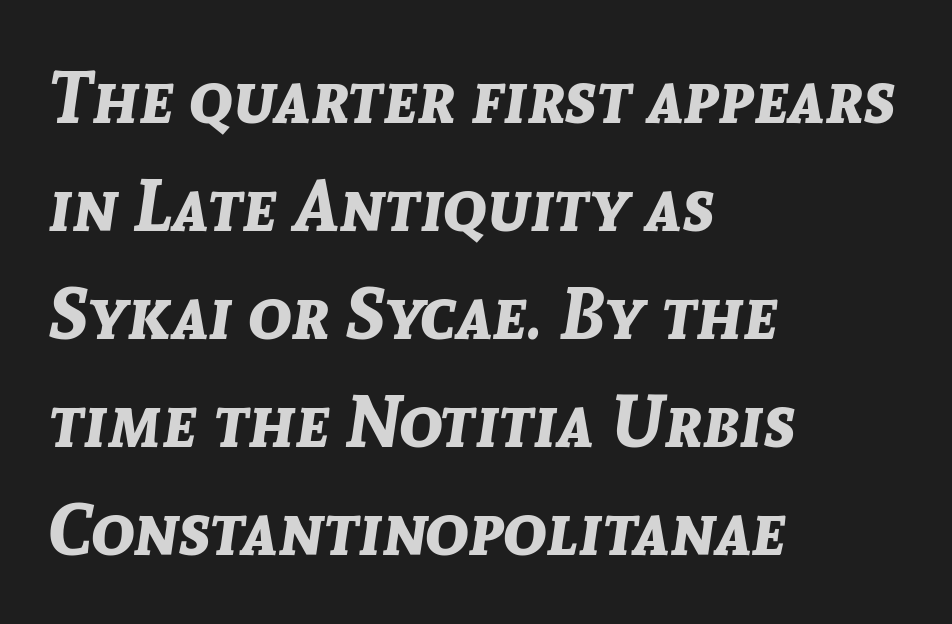
The image shows 72 px bold type, italic (leaning right); set left-aligned, normal line spacing (1.5x), normal letter spacing, not underlined; low stroke contrast and a medium x-height.
